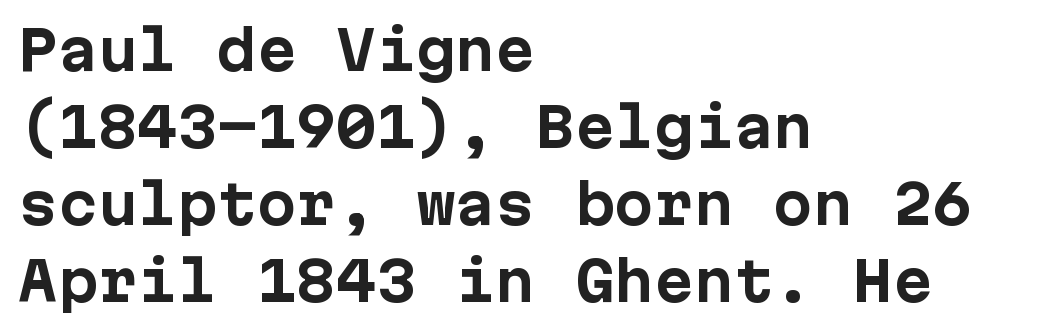
Q: Is the text bold? A: Yes.
Q: Is the text italic (slanted)? A: No, it is upright.
Q: Is the typeface a serif or a sans-serif typeface? A: Sans-serif.
Q: Is the text underlined? A: No.
Q: How is the paragraph aligned? A: Left-aligned.
Q: Is the spacing between letters normal or unusually wide? A: Normal.
Q: Is the spacing between lines tight, normal or loose? A: Normal.
Q: Width (condensed, normal, or wide)? A: Normal.
Q: Stroke contrast? A: Low.
Q: x-height? A: Medium.
Q: Monospaced? A: Yes.
